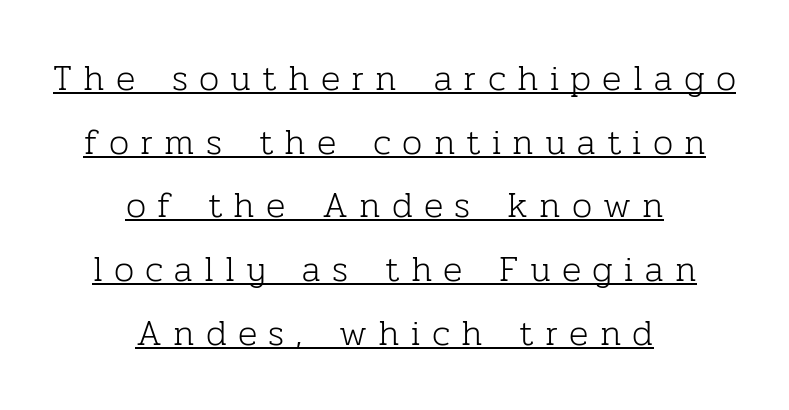
{"serif": "yes", "italic": "no", "bold": "no", "weight": "light", "width": "normal", "stroke_contrast": "low", "x_height": "medium", "monospaced": "no", "underline": "yes", "align": "center", "line_spacing_ratio": 1.77, "letter_spacing": "wide", "letter_spacing_em": 0.31, "glyph_px": 36}
